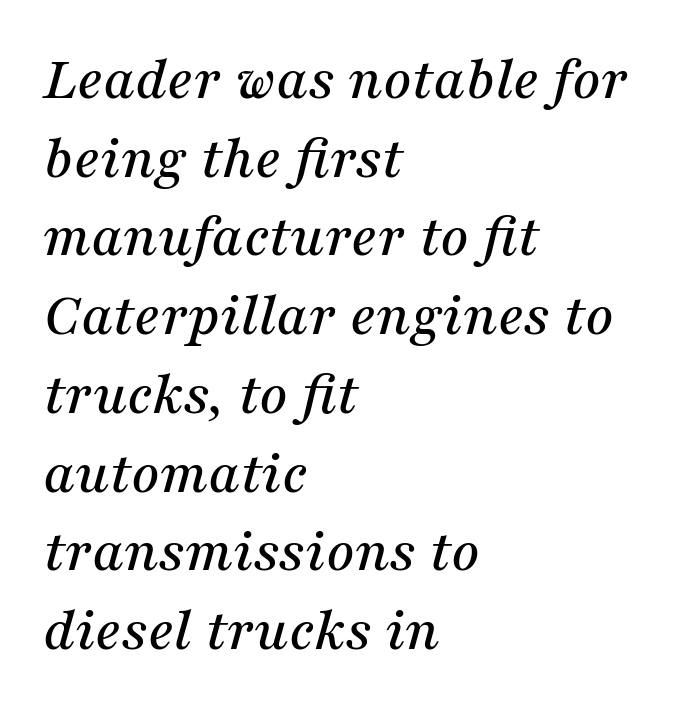
Q: Is the text italic (slanted)? A: Yes, it leans right by about 16 degrees.
Q: Is the typeface a serif or a sans-serif typeface? A: Serif.
Q: Is the text underlined? A: No.
Q: How is the paragraph aligned? A: Left-aligned.
Q: Is the spacing between letters normal or unusually wide? A: Normal.
Q: Is the spacing between lines tight, normal or loose? A: Normal.
Q: Width (condensed, normal, or wide)? A: Normal.
Q: Stroke contrast? A: Medium.
Q: x-height? A: Medium.
Q: Monospaced? A: No.
